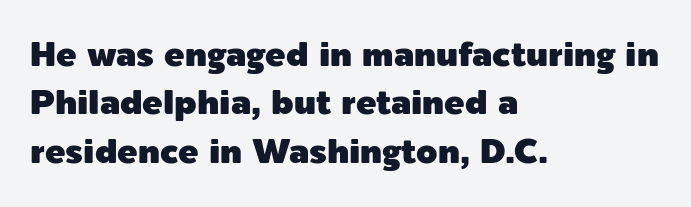
{"serif": "no", "italic": "no", "width": "normal", "x_height": "medium", "monospaced": "no", "underline": "no", "align": "left", "line_spacing": "normal", "line_spacing_ratio": 1.42, "letter_spacing": "normal", "letter_spacing_em": 0.0, "glyph_px": 34}
